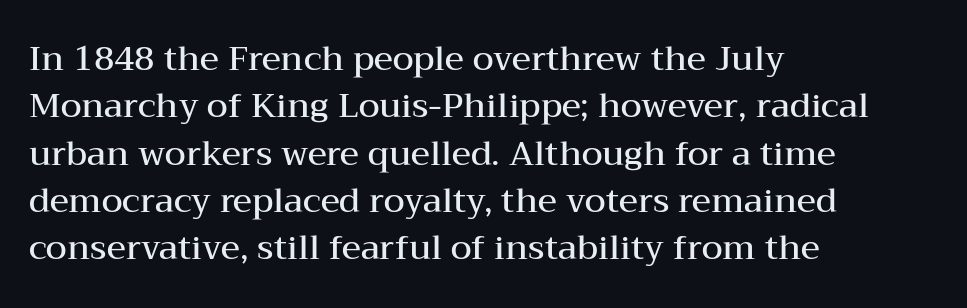
The letters are semibold — heavier than regular but short of a full bold. Nothing unusual about the tracking: characters are spaced as the font intends. Posture: upright roman. Visually the block forms a straight wall on the left and a jagged coastline on the right.
